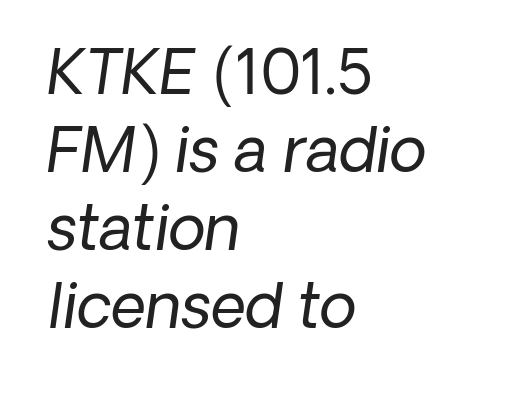
The image shows 61 px regular-weight sans-serif type; set left-aligned, normal line spacing (1.28x), normal letter spacing, not underlined; low stroke contrast and a medium x-height.
